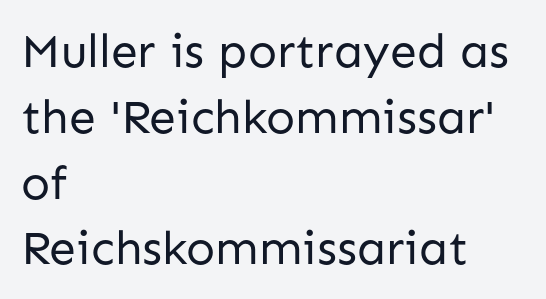
Q: Is the text bold? A: No.
Q: Is the text italic (slanted)? A: No, it is upright.
Q: Is the typeface a serif or a sans-serif typeface? A: Sans-serif.
Q: Is the text underlined? A: No.
Q: How is the paragraph aligned? A: Left-aligned.
Q: Is the spacing between letters normal or unusually wide? A: Normal.
Q: Is the spacing between lines tight, normal or loose? A: Normal.
Q: Width (condensed, normal, or wide)? A: Normal.
Q: Stroke contrast? A: Low.
Q: x-height? A: Medium.
Q: Monospaced? A: No.
